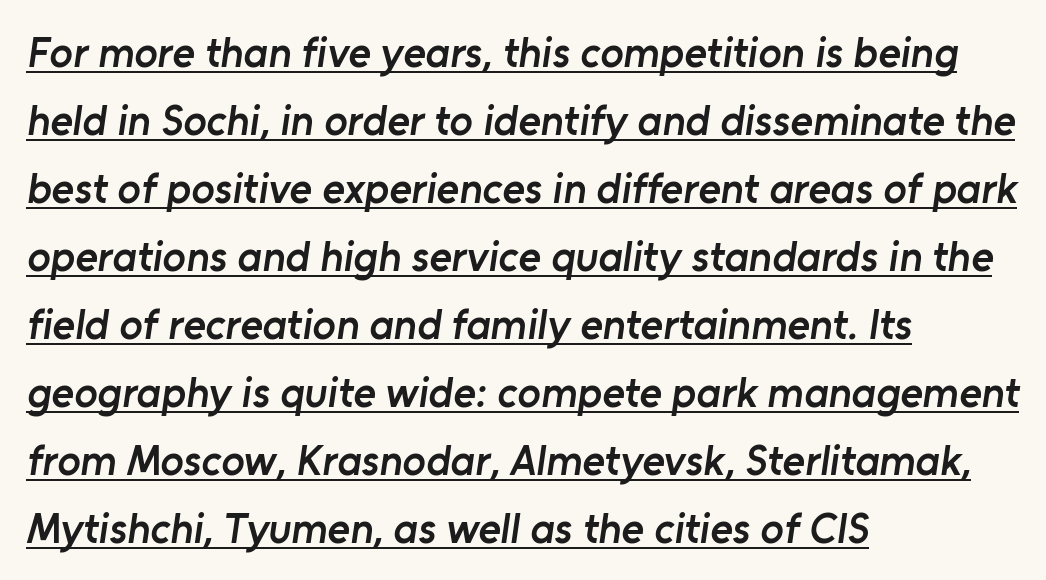
Line beginnings align vertically; line endings do not. This sample uses plain, unmodified letter spacing. A fair bit of extra ink — the face is semibold, not bold. Each letter's strokes conclude bluntly, with no projecting serifs. The specimen includes a rule beneath the text block's lines. Varying glyph widths throughout — classic text-font behaviour.
